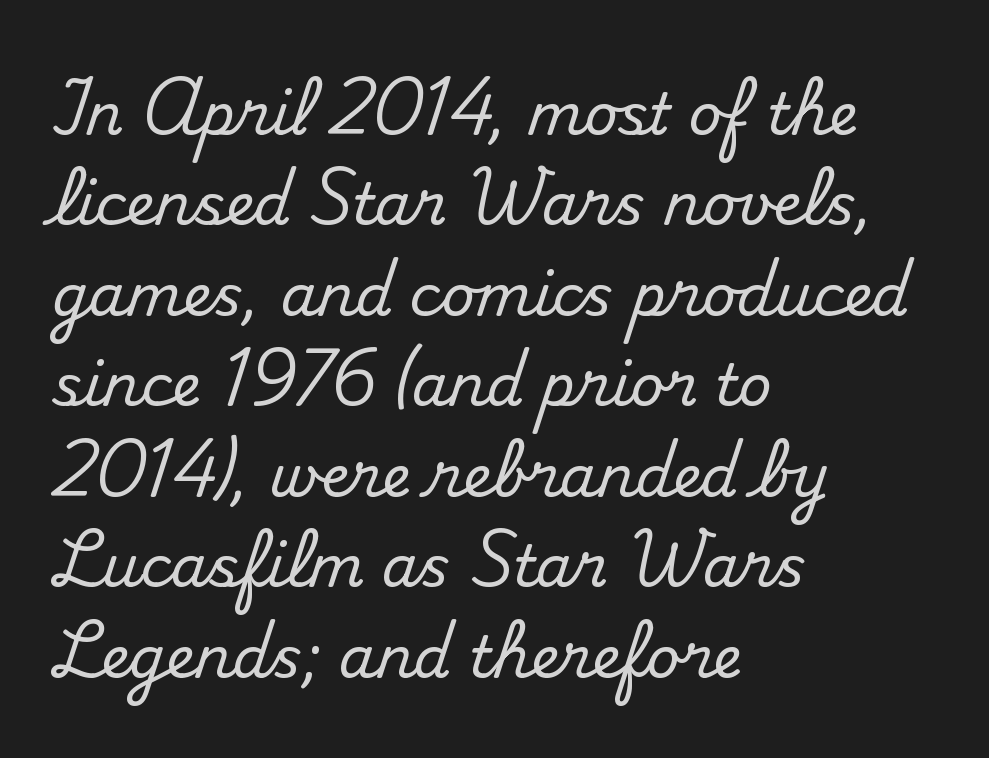
Q: Is the text italic (slanted)? A: Yes.
Q: Is the typeface a serif or a sans-serif typeface? A: Serif.
Q: Is the text underlined? A: No.
Q: How is the paragraph aligned? A: Left-aligned.
Q: Is the spacing between letters normal or unusually wide? A: Normal.
Q: Is the spacing between lines tight, normal or loose? A: Normal.
Q: Width (condensed, normal, or wide)? A: Normal.
Q: Stroke contrast? A: Medium.
Q: x-height? A: Small.
Q: Monospaced? A: No.
